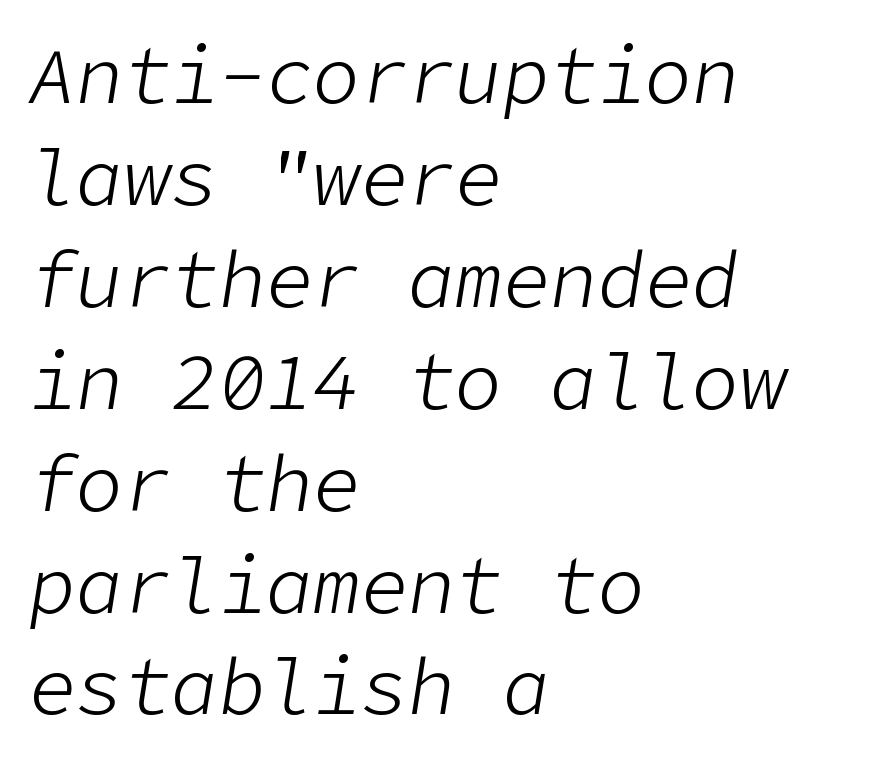
{"italic": "yes", "lean": "right", "slant_degrees": 9, "bold": "no", "weight": "light", "width": "normal", "stroke_contrast": "low", "x_height": "medium", "underline": "no", "align": "left", "line_spacing": "normal", "line_spacing_ratio": 1.29, "letter_spacing": "normal", "letter_spacing_em": 0.0, "glyph_px": 79}
